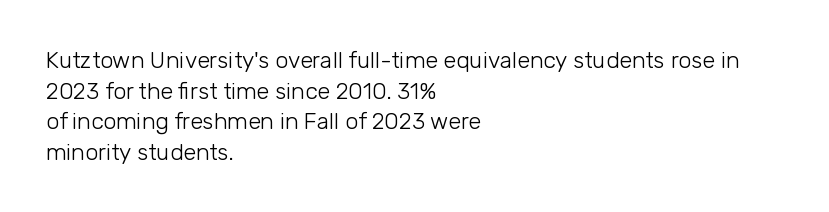
{"italic": "no", "bold": "no", "underline": "no", "align": "left", "line_spacing": "normal", "line_spacing_ratio": 1.33, "letter_spacing": "normal", "letter_spacing_em": 0.0, "glyph_px": 23}
